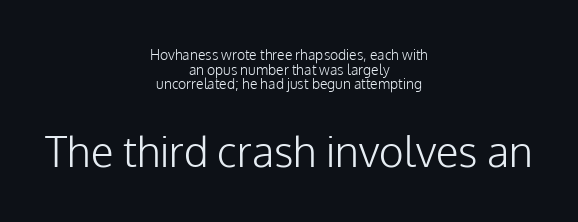
{"serif": "no", "italic": "no", "bold": "no", "weight": "light", "width": "normal", "stroke_contrast": "low", "x_height": "medium", "monospaced": "no", "underline": "no", "align": "center", "line_spacing": "tight", "line_spacing_ratio": 1.05, "letter_spacing": "normal", "letter_spacing_em": 0.0, "larger_block": "second", "size_ratio": 3.0, "glyph_px": 42}
